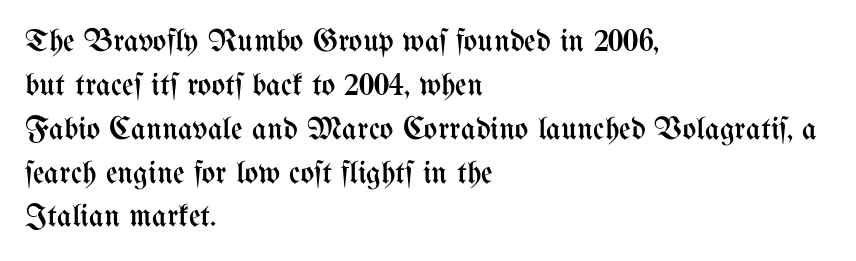
{"italic": "no", "bold": "no", "weight": "regular", "width": "condensed", "stroke_contrast": "medium", "x_height": "medium", "monospaced": "no", "underline": "no", "align": "left", "line_spacing": "normal", "line_spacing_ratio": 1.37, "letter_spacing": "normal", "letter_spacing_em": 0.0, "glyph_px": 32}
